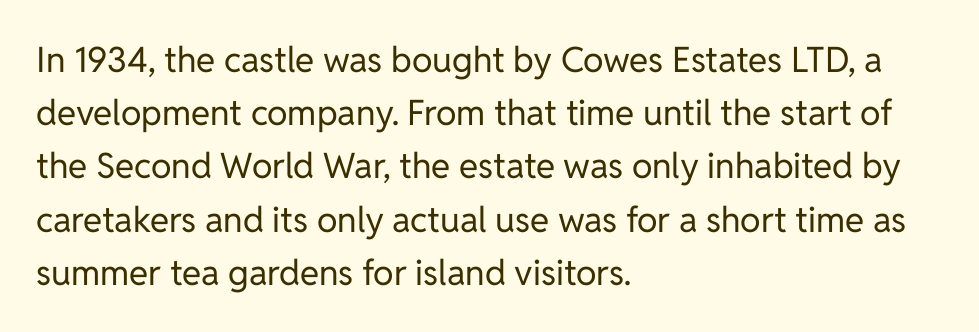
{"serif": "no", "italic": "no", "bold": "no", "weight": "regular", "width": "normal", "stroke_contrast": "low", "x_height": "medium", "monospaced": "no", "underline": "no", "align": "left", "line_spacing": "normal", "line_spacing_ratio": 1.52, "letter_spacing": "normal", "letter_spacing_em": 0.0, "glyph_px": 35}
